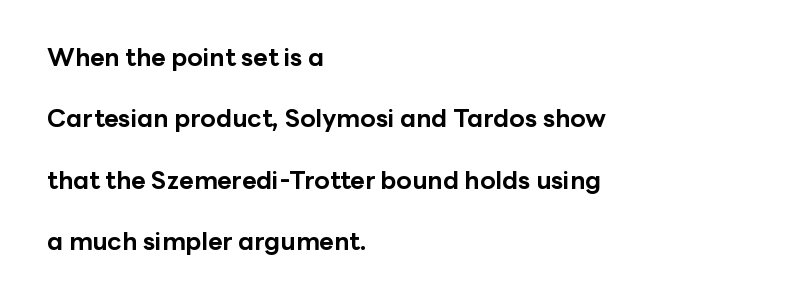
You'd pick this weight for a headline — it's a proper bold. This sample uses plain, unmodified letter spacing. The letters stand upright; this is a roman face. These lines stand farther apart than default settings would place them.
